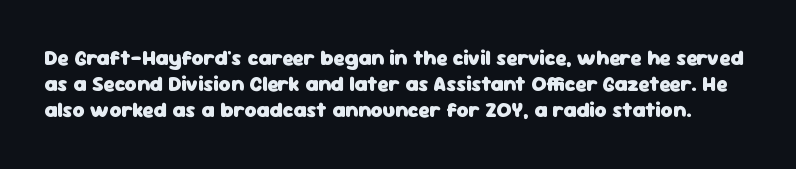
Caption: bold face, heavy strokes. Here the glyphs are tracked normally, forming tight word shapes. Underline: absent. The typography opts for an upright posture over an oblique one.
